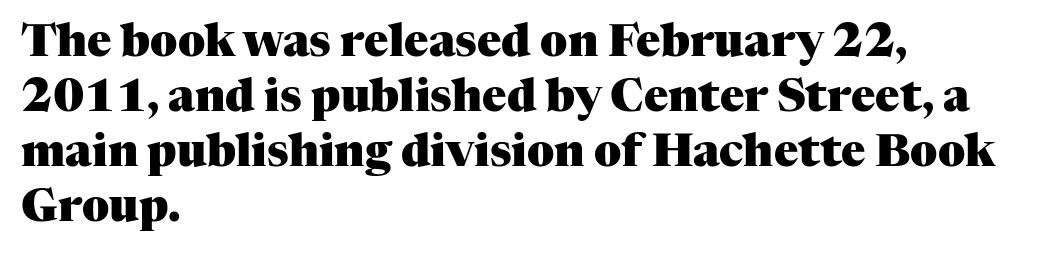
Letters rest on an invisible, unmarked baseline. This sample is left-justified, so line endings fall wherever the words run out. Weight: bold. Every stem runs plumb, perpendicular to the baseline.
